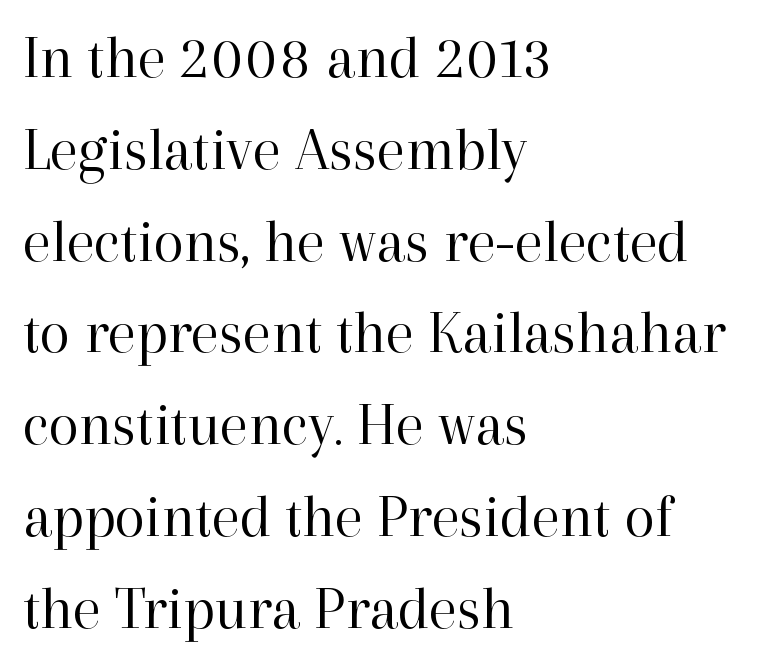
Looks like regular typesetting: each glyph gets only the width it needs. Stroke terminals: seriffed. Successive baselines arrive at the customary interval. Every stem runs plumb, perpendicular to the baseline.
